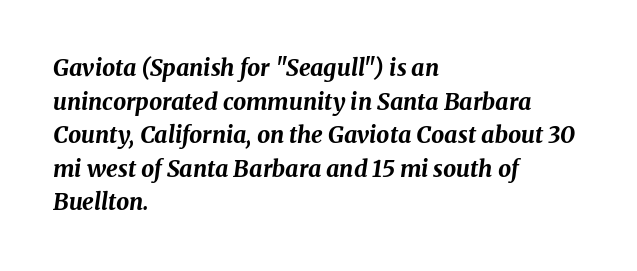
The image shows 23 px bold type, italic (leaning right); set left-aligned, normal line spacing (1.46x), normal letter spacing, not underlined.
